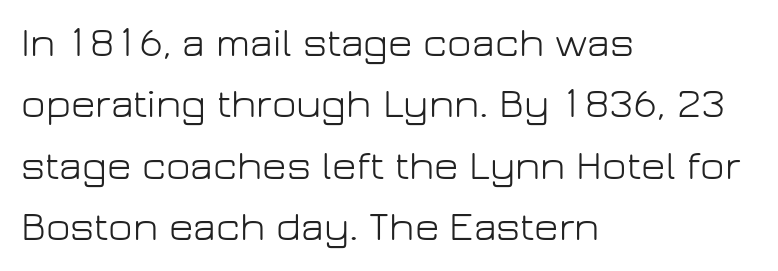
{"serif": "no", "italic": "no", "bold": "no", "weight": "light", "width": "normal", "stroke_contrast": "low", "x_height": "medium", "monospaced": "no", "underline": "no", "align": "left", "line_spacing": "normal", "line_spacing_ratio": 1.46, "letter_spacing": "normal", "letter_spacing_em": 0.0, "glyph_px": 42}
